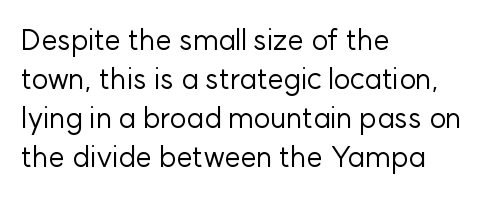
{"serif": "no", "italic": "no", "bold": "no", "weight": "regular", "width": "normal", "stroke_contrast": "low", "x_height": "medium", "monospaced": "no", "underline": "no", "align": "left", "line_spacing": "normal", "line_spacing_ratio": 1.35, "letter_spacing": "normal", "letter_spacing_em": 0.0, "glyph_px": 29}
